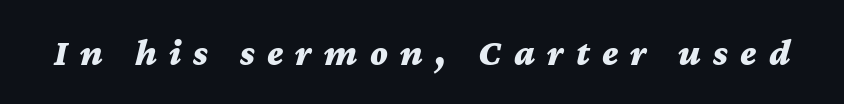
Note the varied advance widths — an 'i' is clearly narrower than an 'm'. A clean baseline with only descenders dipping below it. This sample uses expanded letter spacing, leaving extra air between glyphs. The letters are bold, with thick, heavy strokes.
